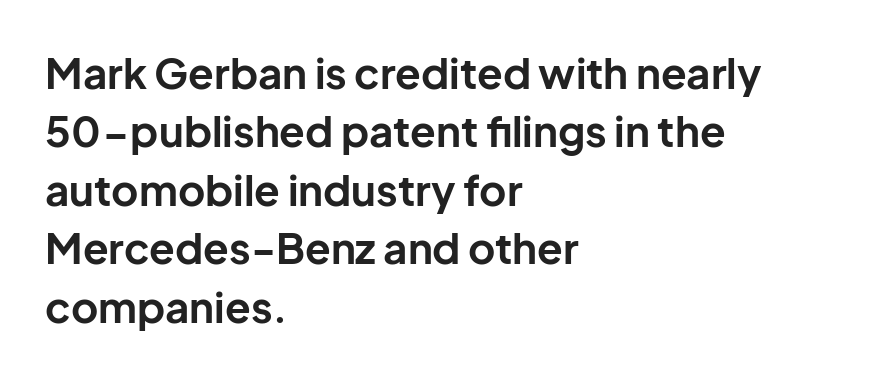
Q: Is the text bold? A: Yes.
Q: Is the text italic (slanted)? A: No, it is upright.
Q: Is the typeface a serif or a sans-serif typeface? A: Sans-serif.
Q: Is the text underlined? A: No.
Q: How is the paragraph aligned? A: Left-aligned.
Q: Is the spacing between letters normal or unusually wide? A: Normal.
Q: Is the spacing between lines tight, normal or loose? A: Normal.
Q: Width (condensed, normal, or wide)? A: Normal.
Q: Stroke contrast? A: Low.
Q: x-height? A: Medium.
Q: Monospaced? A: No.
